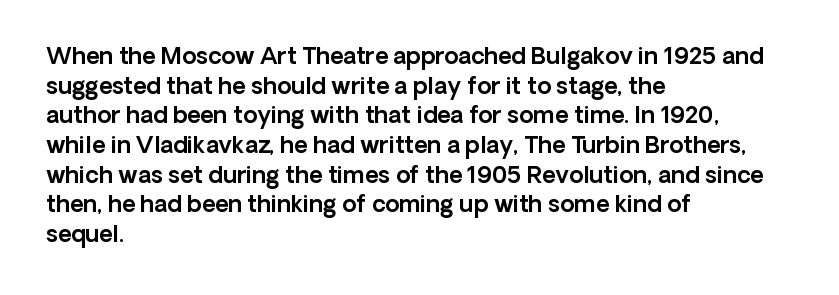
Descenders are the only things crossing below the line. A classic flush-left, rag-right setting is used for this passage. Upright lettering throughout. Quick note: interline space is typical. Letter spacing: default.
